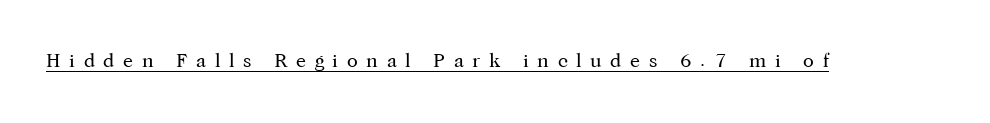
Q: Is the text bold? A: No.
Q: Is the text italic (slanted)? A: No, it is upright.
Q: Is the text underlined? A: Yes.
Q: Is the spacing between letters normal or unusually wide? A: Unusually wide.
